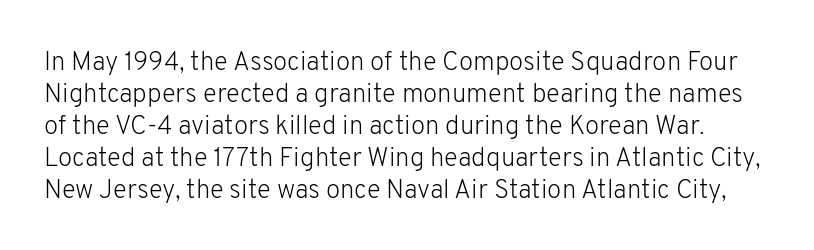
{"italic": "no", "bold": "no", "underline": "no", "line_spacing_ratio": 1.23, "letter_spacing": "normal", "letter_spacing_em": 0.0, "glyph_px": 26}
